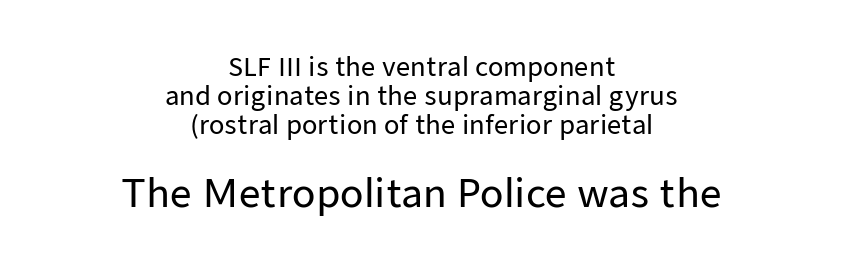
The image shows 38 px sans-serif type, upright; set centered, line spacing 1.17x, normal letter spacing, not underlined; the second (bottom) block is 1.52x larger; low stroke contrast and a medium x-height.
